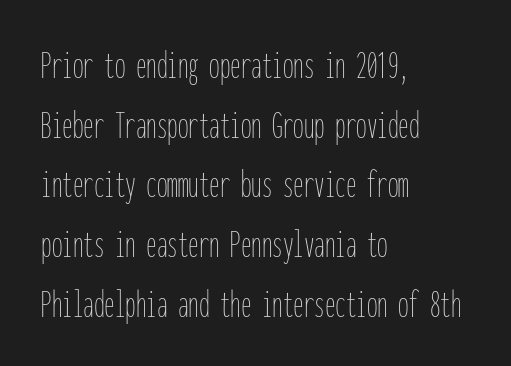
The image shows 42 px thin, condensed type, upright, monospaced; set left-aligned, normal line spacing (1.42x), normal letter spacing, not underlined; low stroke contrast and a medium x-height.
